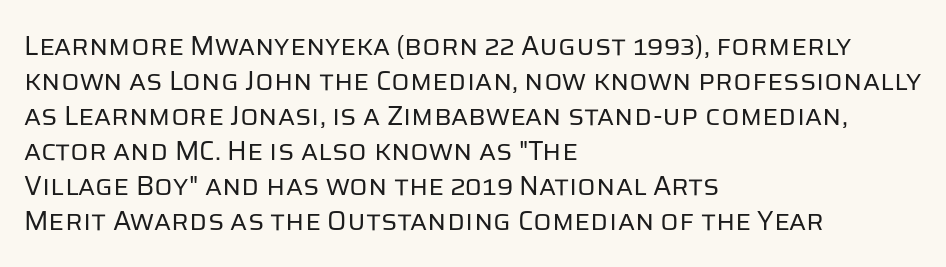
{"italic": "no", "bold": "no", "underline": "no", "align": "left", "line_spacing": "normal", "line_spacing_ratio": 1.3, "letter_spacing": "normal", "letter_spacing_em": 0.0, "glyph_px": 27}
